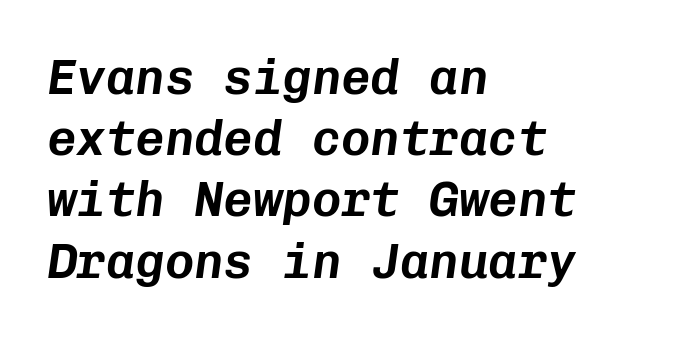
What's the leading like? Ordinary, nothing unusual. The letters are slanted; this is an italic face. Check under the words: just untouched page. Leftover space on each line is placed entirely after the last word.
